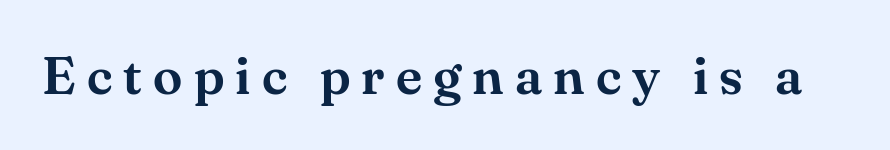
The image shows 53 px serif type, upright; set unusually wide letter spacing (+0.21 em), not underlined; medium stroke contrast and a small x-height.
